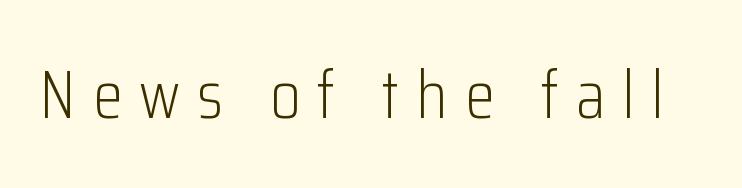
The image shows 68 px light, condensed sans-serif type, upright; set unusually wide letter spacing (+0.25 em), not underlined; low stroke contrast and a medium x-height.
